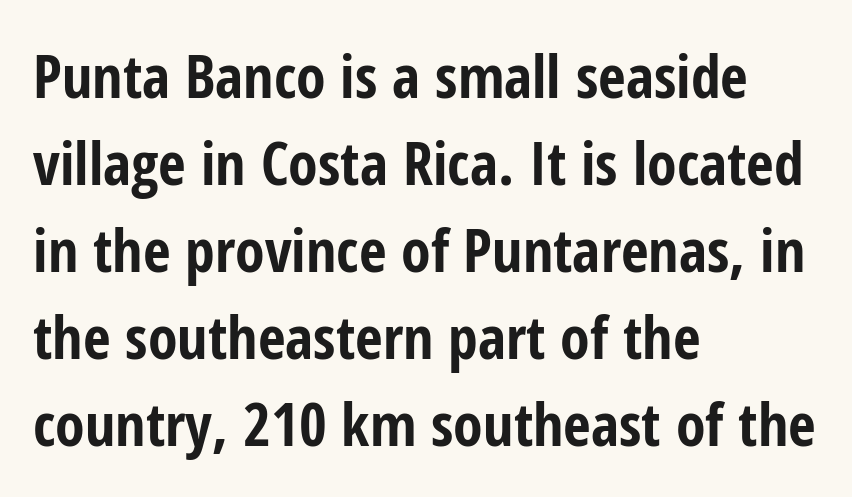
Leftover space on each line is placed entirely after the last word. What kind of face is this? One without serifs — a sans. Style check: upright. These lines carry a lot of weight — the face is fully bold. Between one letter and the next there's only the usual sliver of space. Each letter keeps its own natural width here, so spacing adapts to shape.
